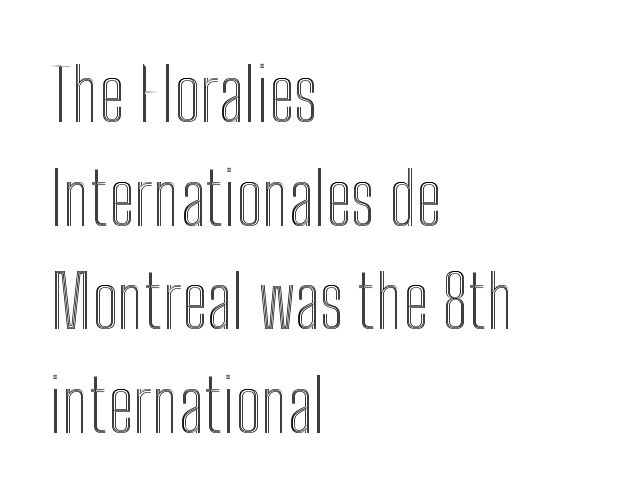
Q: Is the text italic (slanted)? A: No, it is upright.
Q: Is the text underlined? A: No.
Q: How is the paragraph aligned? A: Left-aligned.
Q: Is the spacing between letters normal or unusually wide? A: Normal.
Q: Is the spacing between lines tight, normal or loose? A: Normal.
Q: Width (condensed, normal, or wide)? A: Condensed.
Q: x-height? A: Medium.
Q: Monospaced? A: No.
